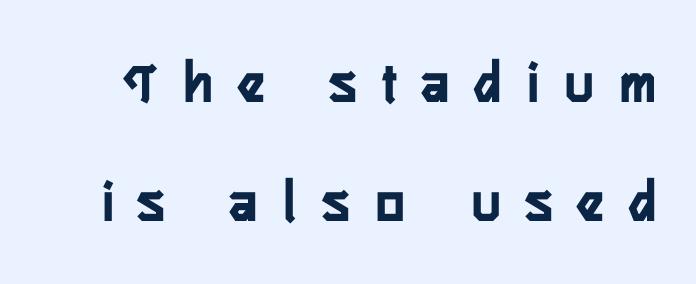
The image shows 60 px semibold, condensed sans-serif type, upright; set loose line spacing (1.98x), unusually wide letter spacing (+0.44 em), not underlined; low stroke contrast and a medium x-height.
